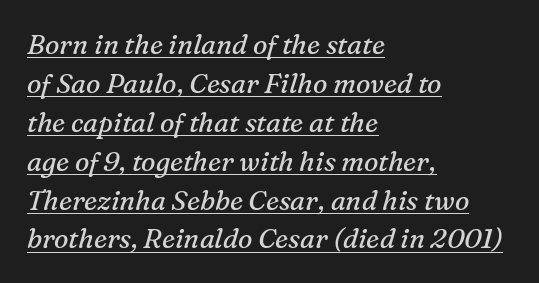
The image shows 27 px text type, italic (leaning right); set left-aligned, normal line spacing (1.44x), normal letter spacing, underlined.
